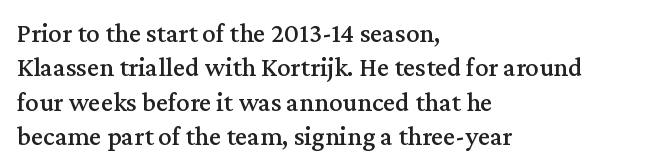
Q: Is the text italic (slanted)? A: No, it is upright.
Q: Is the text underlined? A: No.
Q: How is the paragraph aligned? A: Left-aligned.
Q: Is the spacing between letters normal or unusually wide? A: Normal.
Q: Is the spacing between lines tight, normal or loose? A: Normal.
